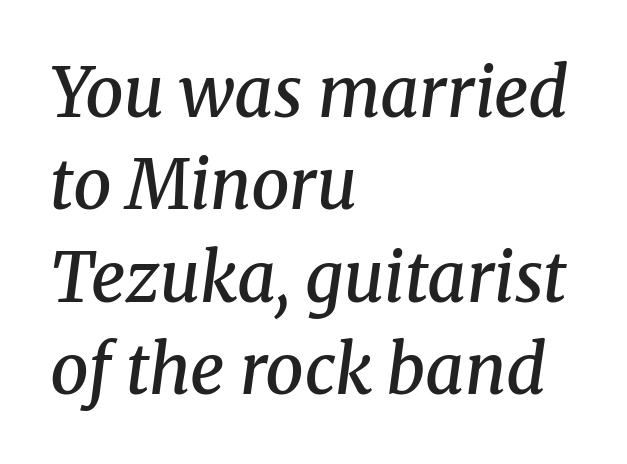
The face used here is seriffed, in the tradition of book romans. The paragraph has a hard left edge and a soft right edge. The font is running at a semibold setting, under full bold. A clean baseline with only descenders dipping below it. Is this a fixed-width face? No — the glyphs have proportional, varying widths. Italic: yes, the glyphs are oblique.
